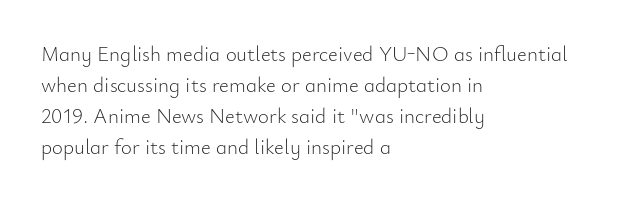
No chunkiness to these letters — they're not bold. The area under the type is left untouched. This rendering uses left alignment, leaving the right contour irregular. The font's upright variant was chosen for this text. Compared with typical body copy, the letter spacing here is the same.
